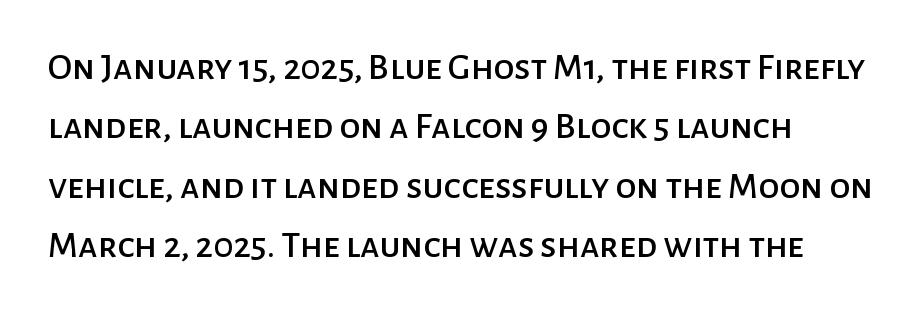
What's the leading like? Ordinary, nothing unusual. The rendering keeps characters at their native spacing. Spacing verdict: proportional, widths tailored to each character. Underline: absent. The typeface chosen for these lines omits serifs. Every character sits straight up, as roman type does.
